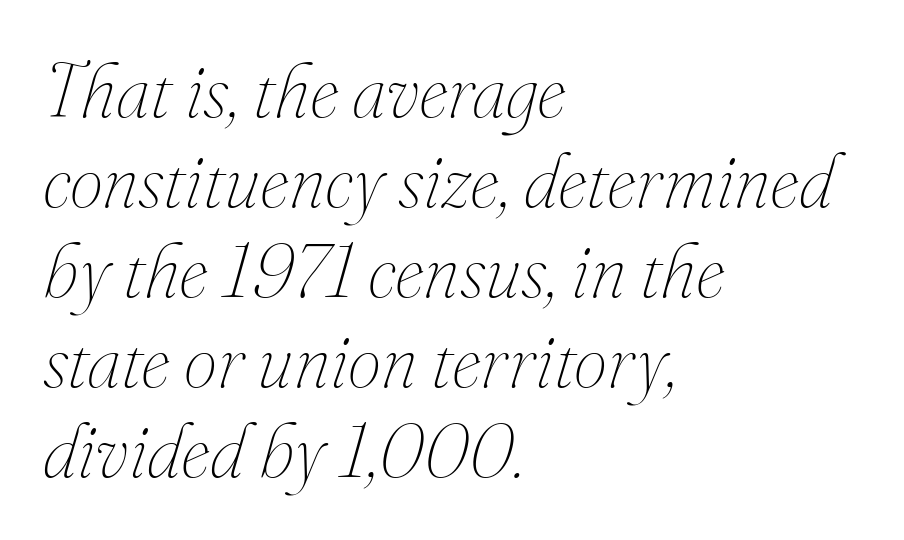
{"italic": "yes", "lean": "right", "slant_degrees": 16, "bold": "no", "weight": "thin", "width": "normal", "stroke_contrast": "medium", "x_height": "small", "monospaced": "no", "underline": "no", "align": "left", "line_spacing_ratio": 1.2, "letter_spacing": "normal", "letter_spacing_em": 0.0, "glyph_px": 75}
